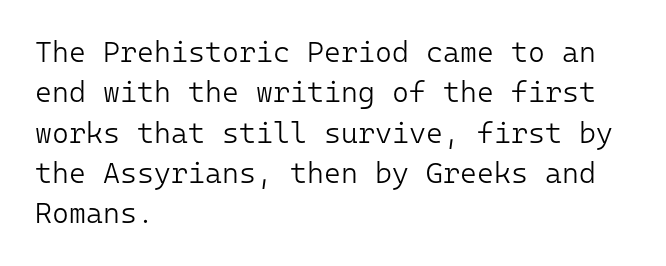
The image shows 29 px light sans-serif type, upright, monospaced; set left-aligned, normal line spacing (1.39x), normal letter spacing, not underlined; low stroke contrast and a medium x-height.
